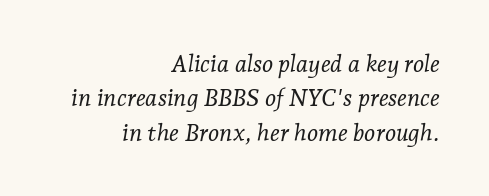
This sample uses plain, unmodified letter spacing. Style check: oblique. Horizontal alignment here is rightward, an uncommon choice for prose. No heavy texture on the line: the type isn't bold.
